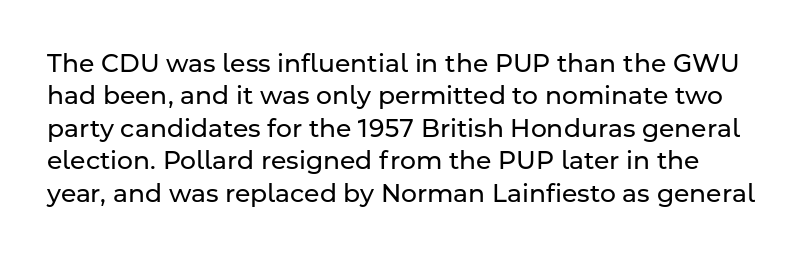
{"italic": "no", "bold": "no", "underline": "no", "line_spacing": "normal", "line_spacing_ratio": 1.3, "letter_spacing": "normal", "letter_spacing_em": 0.0, "glyph_px": 25}
